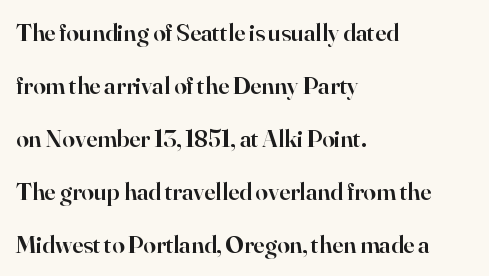
Underline: absent. The rendering uses a large line-height, opening up the rows. No extra tracking has been applied to these lines. As a designer I'd log this as weight 600, semibold. The letters stand straight up with perfectly vertical stems.
